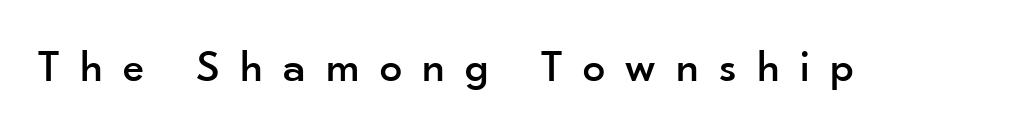
{"serif": "no", "italic": "no", "width": "normal", "stroke_contrast": "low", "x_height": "small", "monospaced": "no", "underline": "no", "letter_spacing": "wide", "letter_spacing_em": 0.45, "glyph_px": 45}
